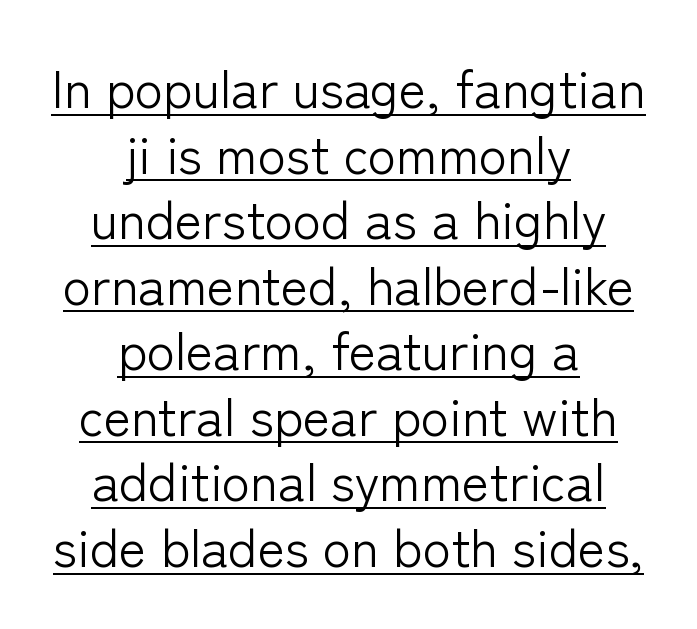
Q: Is the text bold? A: No.
Q: Is the text italic (slanted)? A: No, it is upright.
Q: Is the typeface a serif or a sans-serif typeface? A: Sans-serif.
Q: Is the text underlined? A: Yes.
Q: How is the paragraph aligned? A: Centered.
Q: Is the spacing between letters normal or unusually wide? A: Normal.
Q: Is the spacing between lines tight, normal or loose? A: Normal.
Q: Width (condensed, normal, or wide)? A: Normal.
Q: Stroke contrast? A: Low.
Q: x-height? A: Medium.
Q: Monospaced? A: No.
